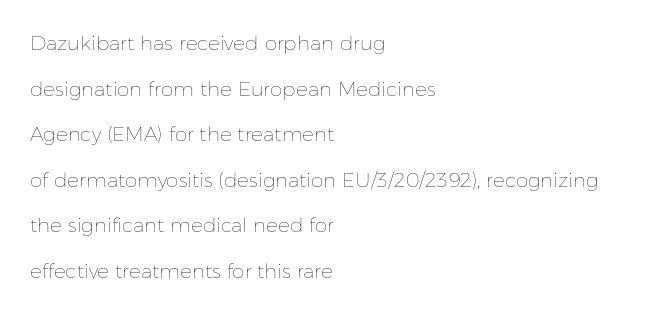
Leftover space on each line is placed entirely after the last word. Students, observe: this is what heavily led, spacious text looks like. Beneath every word, the page is bare. Every character sits straight up, as roman type does.
